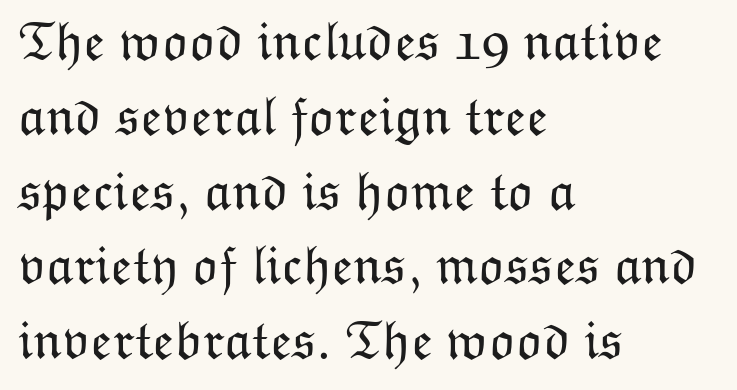
The image shows 55 px light type, upright; set left-aligned, normal line spacing (1.36x), normal letter spacing, not underlined; low stroke contrast and a medium x-height.
